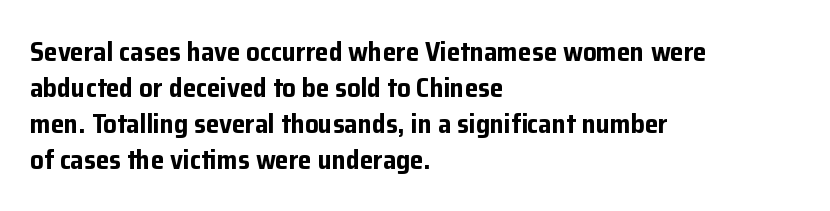
{"italic": "no", "bold": "yes", "underline": "no", "align": "left", "line_spacing": "normal", "line_spacing_ratio": 1.33, "letter_spacing": "normal", "letter_spacing_em": 0.0, "glyph_px": 27}
